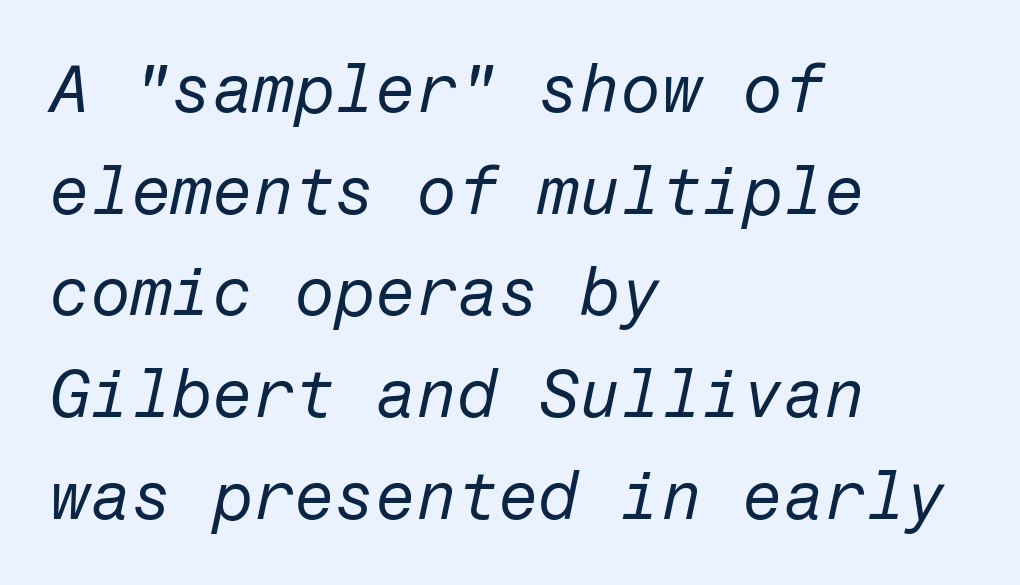
{"italic": "yes", "lean": "right", "slant_degrees": 12, "bold": "no", "weight": "regular", "width": "normal", "stroke_contrast": "low", "x_height": "medium", "underline": "no", "align": "left", "line_spacing": "normal", "line_spacing_ratio": 1.54, "letter_spacing": "normal", "letter_spacing_em": 0.0, "glyph_px": 66}
